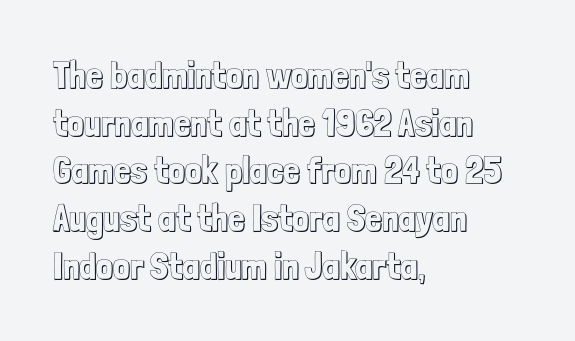
Q: Is the text italic (slanted)? A: No, it is upright.
Q: Is the text underlined? A: No.
Q: How is the paragraph aligned? A: Left-aligned.
Q: Is the spacing between letters normal or unusually wide? A: Normal.
Q: Is the spacing between lines tight, normal or loose? A: Normal.
Q: Width (condensed, normal, or wide)? A: Condensed.
Q: x-height? A: Medium.
Q: Monospaced? A: No.
